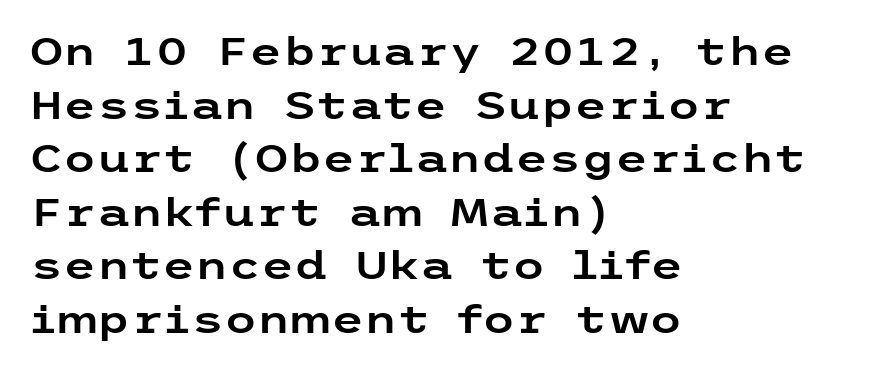
Q: Is the text italic (slanted)? A: No, it is upright.
Q: Is the typeface a serif or a sans-serif typeface? A: Sans-serif.
Q: Is the text underlined? A: No.
Q: How is the paragraph aligned? A: Left-aligned.
Q: Is the spacing between letters normal or unusually wide? A: Normal.
Q: Is the spacing between lines tight, normal or loose? A: Normal.
Q: Width (condensed, normal, or wide)? A: Wide.
Q: Stroke contrast? A: Low.
Q: x-height? A: Medium.
